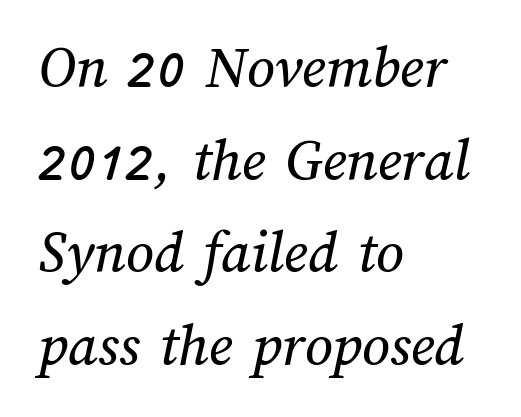
The image shows 61 px text type; set left-aligned, normal line spacing (1.52x), normal letter spacing, not underlined; medium stroke contrast and a medium x-height.
